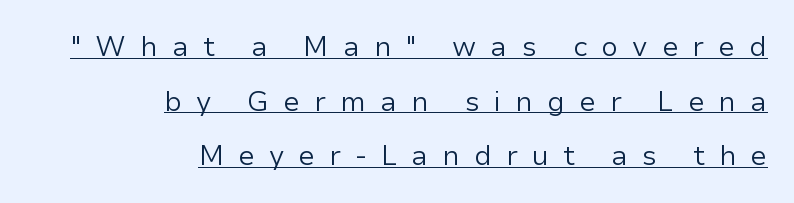
Q: Is the text bold? A: No.
Q: Is the text italic (slanted)? A: No, it is upright.
Q: Is the typeface a serif or a sans-serif typeface? A: Sans-serif.
Q: Is the text underlined? A: Yes.
Q: How is the paragraph aligned? A: Right-aligned.
Q: Is the spacing between letters normal or unusually wide? A: Unusually wide.
Q: Is the spacing between lines tight, normal or loose? A: Loose.
Q: Width (condensed, normal, or wide)? A: Normal.
Q: Stroke contrast? A: Low.
Q: x-height? A: Medium.
Q: Monospaced? A: No.
